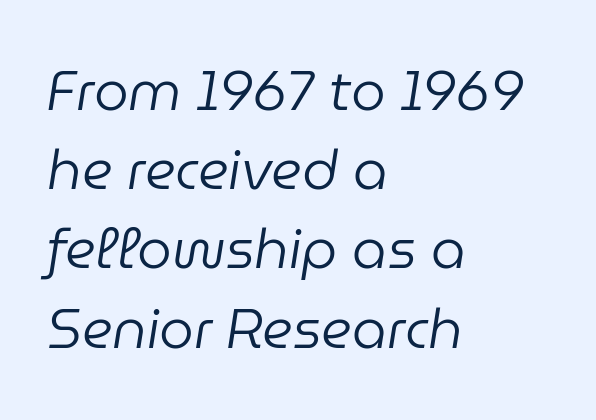
Q: Is the text bold? A: No.
Q: Is the text italic (slanted)? A: Yes, it leans right by about 9 degrees.
Q: Is the text underlined? A: No.
Q: How is the paragraph aligned? A: Left-aligned.
Q: Is the spacing between letters normal or unusually wide? A: Normal.
Q: Is the spacing between lines tight, normal or loose? A: Normal.
Q: Width (condensed, normal, or wide)? A: Normal.
Q: Stroke contrast? A: Low.
Q: x-height? A: Medium.
Q: Monospaced? A: No.
